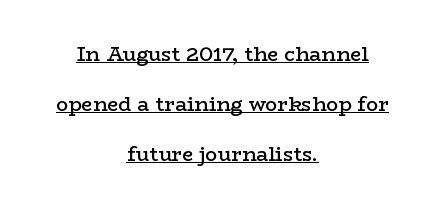
{"italic": "no", "bold": "semi", "underline": "yes", "align": "center", "line_spacing": "loose", "line_spacing_ratio": 2.5, "letter_spacing": "normal", "letter_spacing_em": 0.0, "glyph_px": 20}
